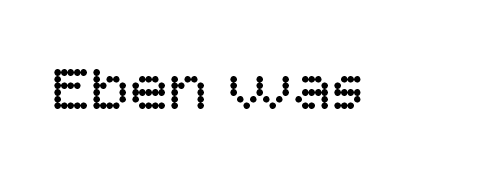
Q: Is the text bold? A: No.
Q: Is the text italic (slanted)? A: No, it is upright.
Q: Is the typeface a serif or a sans-serif typeface? A: Sans-serif.
Q: Is the text underlined? A: No.
Q: Is the spacing between letters normal or unusually wide? A: Normal.
Q: Width (condensed, normal, or wide)? A: Normal.
Q: Stroke contrast? A: Low.
Q: x-height? A: Large.
Q: Monospaced? A: No.
